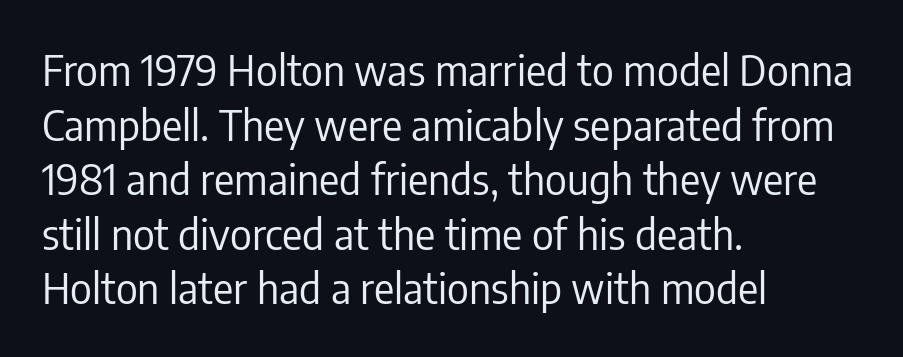
{"serif": "no", "italic": "no", "bold": "no", "weight": "regular", "width": "condensed", "stroke_contrast": "low", "x_height": "medium", "monospaced": "no", "underline": "no", "align": "left", "line_spacing": "normal", "line_spacing_ratio": 1.3, "letter_spacing": "normal", "letter_spacing_em": 0.0, "glyph_px": 42}
